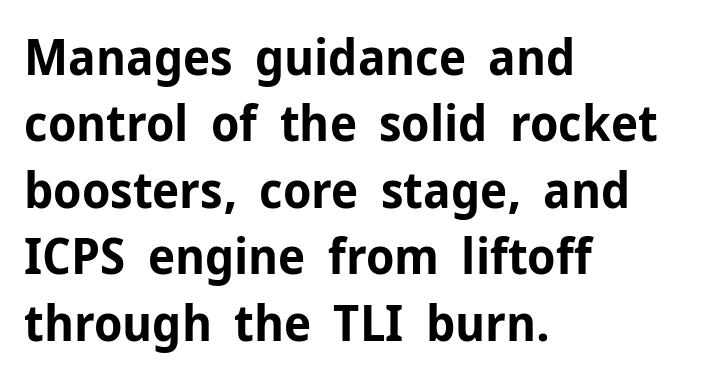
The image shows 50 px bold sans-serif type, upright; set left-aligned, normal line spacing (1.33x), normal letter spacing, not underlined; low stroke contrast and a medium x-height.
